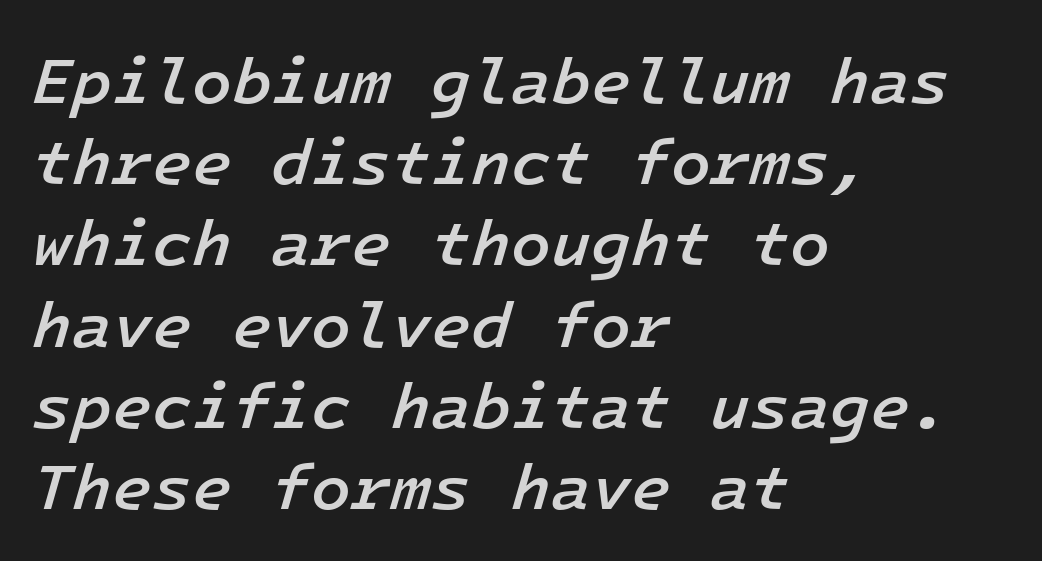
{"italic": "yes", "lean": "right", "slant_degrees": 16, "bold": "semi", "weight": "semibold", "width": "normal", "stroke_contrast": "low", "x_height": "medium", "monospaced": "yes", "underline": "no", "align": "left", "line_spacing": "normal", "line_spacing_ratio": 1.25, "letter_spacing": "normal", "letter_spacing_em": 0.0, "glyph_px": 65}
